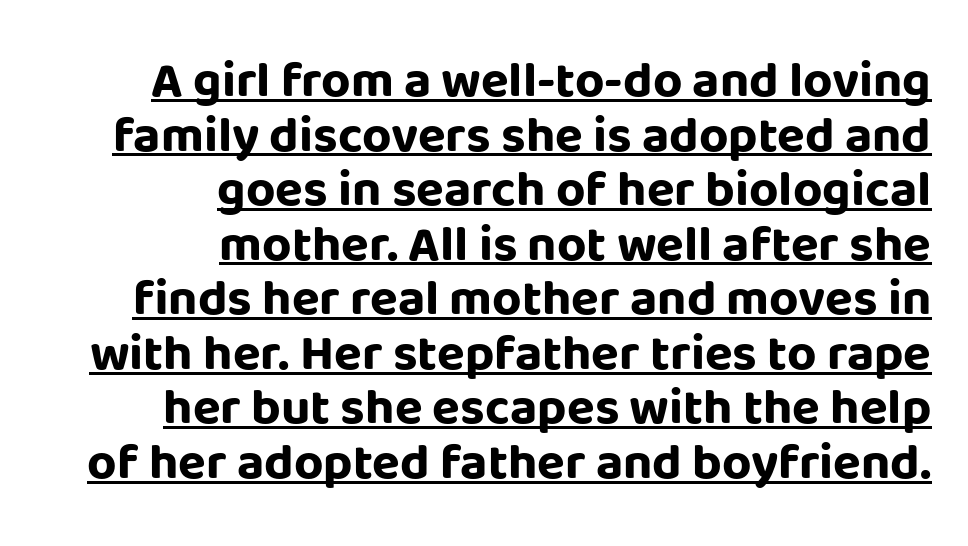
The image shows 51 px bold sans-serif type, upright; set right-aligned, tight line spacing (1.07x), normal letter spacing, underlined; low stroke contrast and a large x-height.
